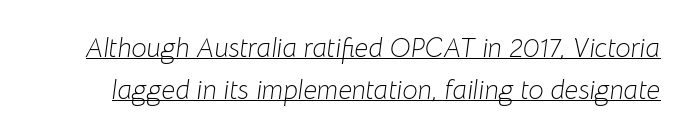
The image shows 27 px text type, italic (leaning right); set normal line spacing (1.54x), normal letter spacing, underlined.
